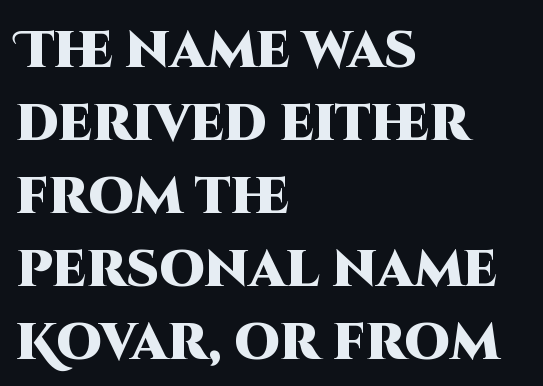
{"serif": "no", "italic": "no", "bold": "yes", "weight": "heavy", "width": "normal", "stroke_contrast": "high", "x_height": "large", "monospaced": "no", "underline": "no", "align": "left", "line_spacing": "normal", "line_spacing_ratio": 1.43, "letter_spacing": "normal", "letter_spacing_em": 0.0, "glyph_px": 51}
